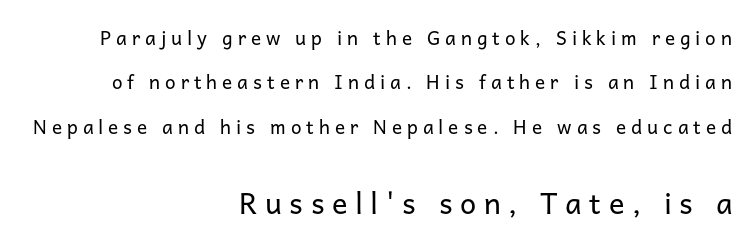
Q: Is the text bold? A: No.
Q: Is the text italic (slanted)? A: No, it is upright.
Q: Is the typeface a serif or a sans-serif typeface? A: Sans-serif.
Q: Is the text underlined? A: No.
Q: How is the paragraph aligned? A: Right-aligned.
Q: Is the spacing between letters normal or unusually wide? A: Unusually wide.
Q: Is the spacing between lines tight, normal or loose? A: Loose.
Q: Which block of text is set in a larger size, the first (top) or the second (bottom)? A: The second (bottom) one.
Q: Width (condensed, normal, or wide)? A: Normal.
Q: Stroke contrast? A: Low.
Q: x-height? A: Medium.
Q: Monospaced? A: No.
